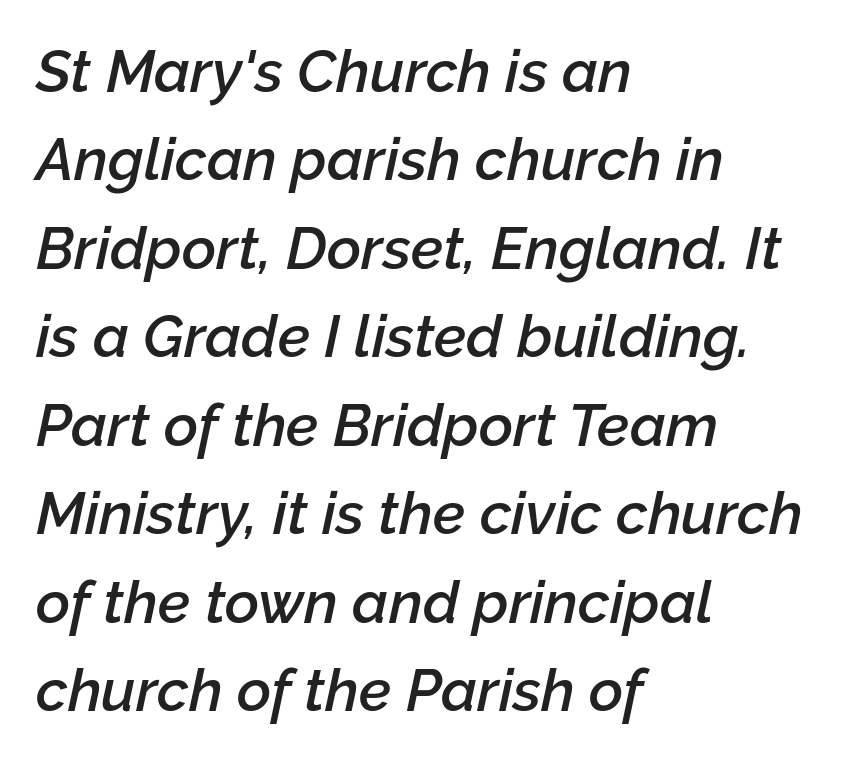
Compared with ordinary roman type, these characters are visibly tilted. These lines keep a tight, regular rhythm from letter to letter. Heft: intermediate — a semibold. The rendering anchors every line to the left-hand side. The letters advance in unequal steps, a hallmark of proportional type. Rows of type keep a routine distance in the vertical direction.
